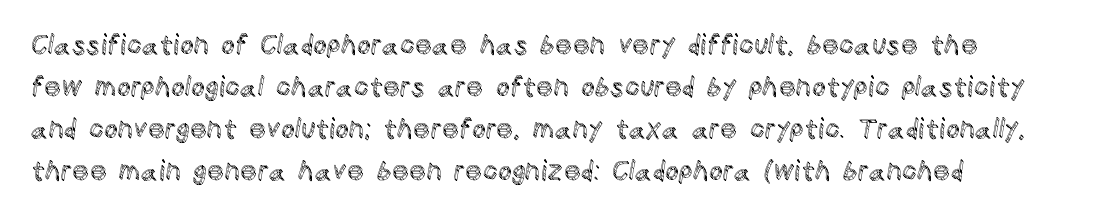
{"underline": "no", "line_spacing": "normal", "line_spacing_ratio": 1.56, "letter_spacing": "normal", "letter_spacing_em": 0.0, "glyph_px": 27}
